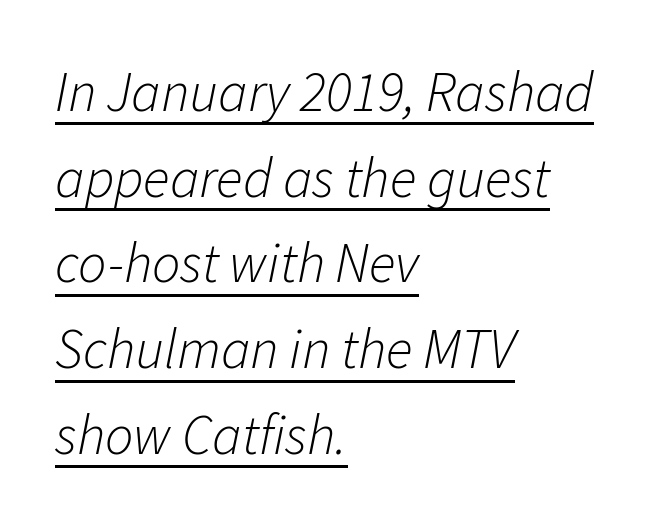
Q: Is the text bold? A: No.
Q: Is the text italic (slanted)? A: Yes, it leans right by about 11 degrees.
Q: Is the text underlined? A: Yes.
Q: How is the paragraph aligned? A: Left-aligned.
Q: Is the spacing between letters normal or unusually wide? A: Normal.
Q: Is the spacing between lines tight, normal or loose? A: Normal.
Q: Width (condensed, normal, or wide)? A: Normal.
Q: Stroke contrast? A: Low.
Q: x-height? A: Medium.
Q: Monospaced? A: No.
